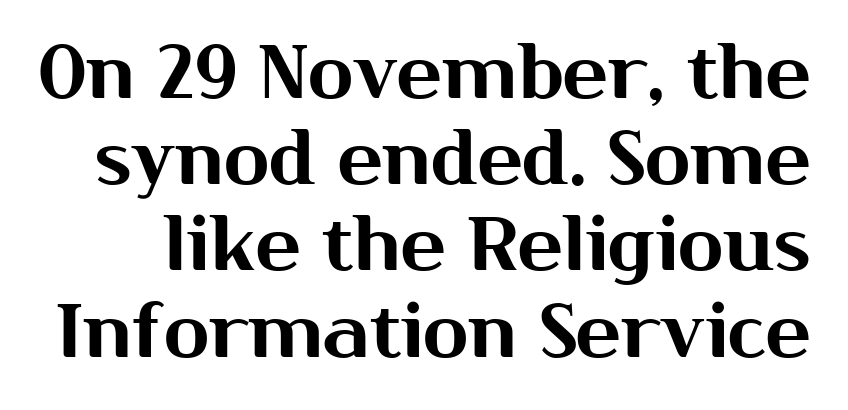
The image shows 75 px sans-serif type, upright; set tight line spacing (1.15x), normal letter spacing, not underlined; medium stroke contrast and a medium x-height.
